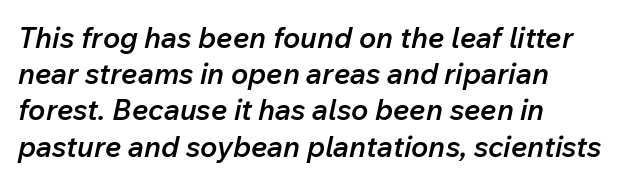
The image shows 29 px semibold type, italic (leaning right); set left-aligned, normal line spacing (1.25x), normal letter spacing, not underlined; low stroke contrast and a medium x-height.
